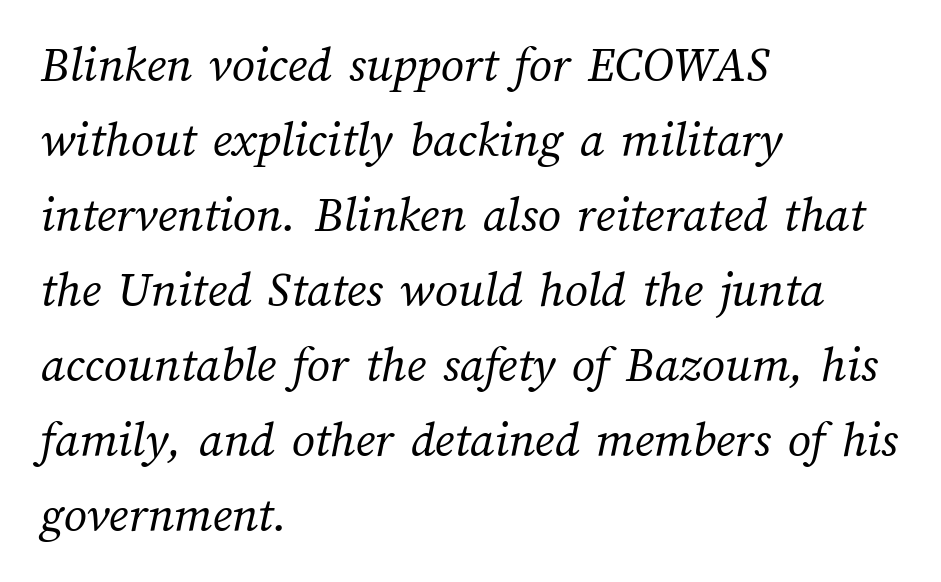
{"bold": "no", "weight": "regular", "width": "normal", "stroke_contrast": "medium", "x_height": "medium", "monospaced": "no", "underline": "no", "align": "left", "line_spacing": "normal", "line_spacing_ratio": 1.47, "letter_spacing": "normal", "letter_spacing_em": 0.0, "glyph_px": 51}
